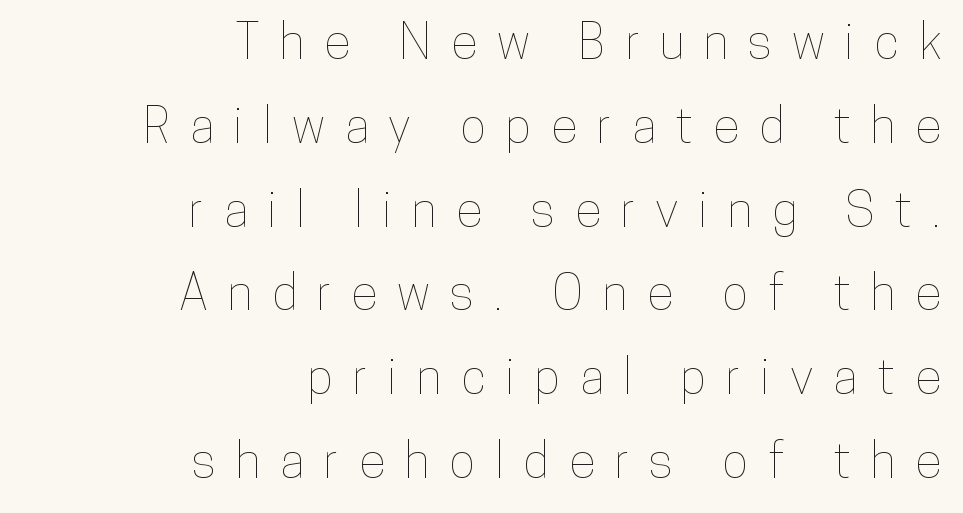
{"italic": "no", "width": "condensed", "stroke_contrast": "low", "x_height": "medium", "monospaced": "no", "underline": "no", "align": "right", "line_spacing_ratio": 1.71, "letter_spacing": "wide", "letter_spacing_em": 0.41, "glyph_px": 49}
